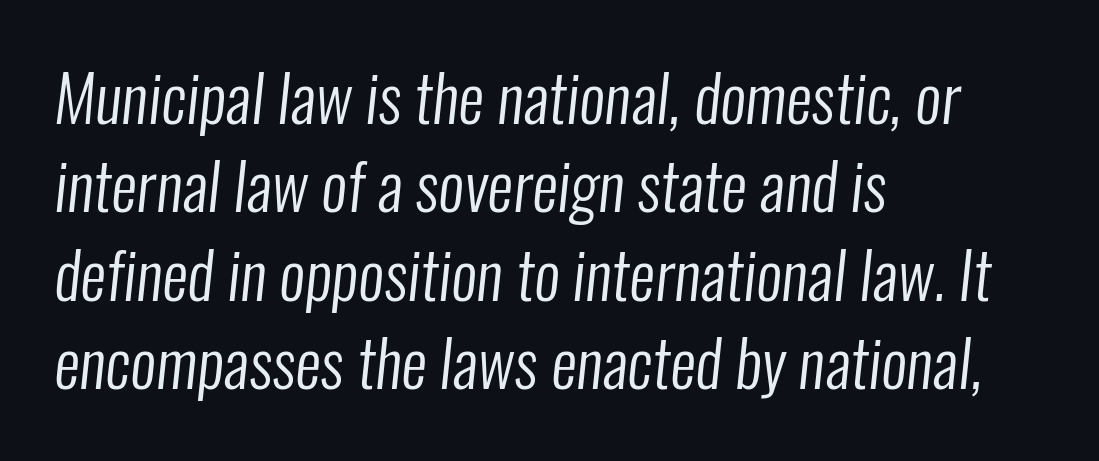
{"serif": "no", "bold": "no", "weight": "regular", "width": "condensed", "stroke_contrast": "low", "x_height": "medium", "monospaced": "no", "underline": "no", "align": "left", "line_spacing": "normal", "line_spacing_ratio": 1.38, "letter_spacing": "normal", "letter_spacing_em": 0.0, "glyph_px": 64}
